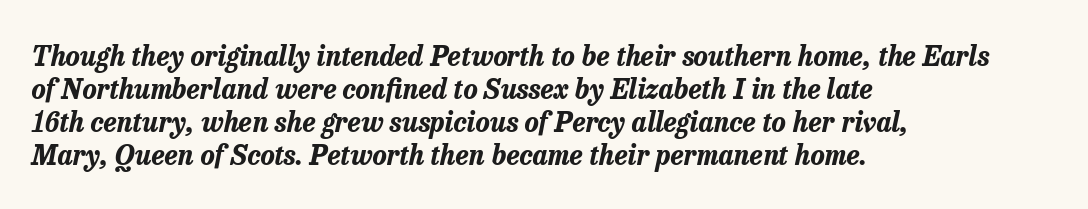
Caption: bold face, heavy strokes. There is no visible air inserted between adjacent glyphs. Each row of text sits above clean, open space. Rendered with sloped, italic letterforms. Caption: multi-line text, flush left, ragged right.
